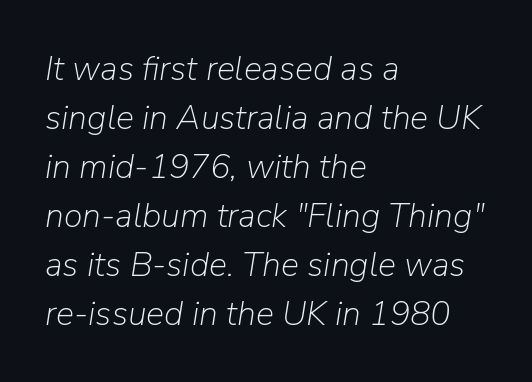
{"italic": "yes", "lean": "right", "slant_degrees": 9, "bold": "no", "weight": "light", "width": "normal", "stroke_contrast": "low", "x_height": "medium", "monospaced": "no", "underline": "no", "align": "left", "line_spacing": "normal", "line_spacing_ratio": 1.44, "letter_spacing": "normal", "letter_spacing_em": 0.0, "glyph_px": 34}
